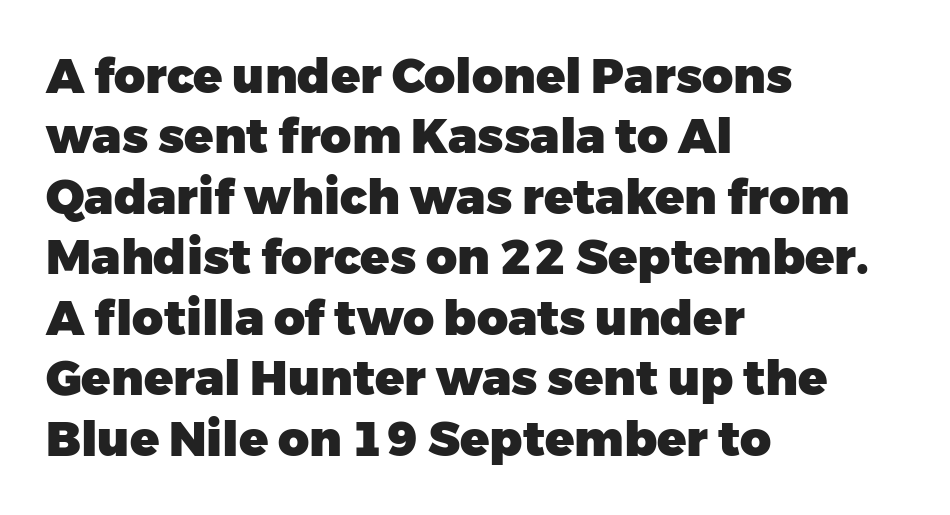
Q: Is the text bold? A: Yes.
Q: Is the text italic (slanted)? A: No, it is upright.
Q: Is the typeface a serif or a sans-serif typeface? A: Sans-serif.
Q: Is the text underlined? A: No.
Q: How is the paragraph aligned? A: Left-aligned.
Q: Is the spacing between letters normal or unusually wide? A: Normal.
Q: Is the spacing between lines tight, normal or loose? A: Normal.
Q: Width (condensed, normal, or wide)? A: Normal.
Q: Stroke contrast? A: Low.
Q: x-height? A: Medium.
Q: Monospaced? A: No.
